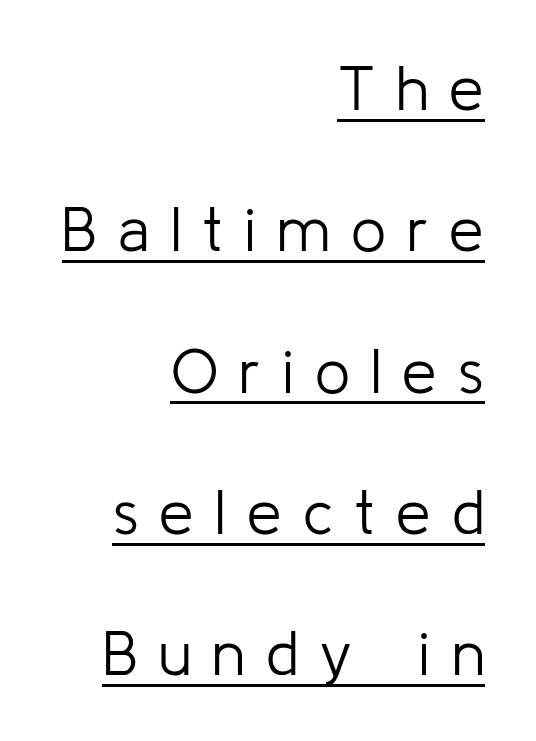
Q: Is the text bold? A: No.
Q: Is the text italic (slanted)? A: No, it is upright.
Q: Is the typeface a serif or a sans-serif typeface? A: Sans-serif.
Q: Is the text underlined? A: Yes.
Q: How is the paragraph aligned? A: Right-aligned.
Q: Is the spacing between letters normal or unusually wide? A: Unusually wide.
Q: Is the spacing between lines tight, normal or loose? A: Loose.
Q: Width (condensed, normal, or wide)? A: Normal.
Q: Stroke contrast? A: Low.
Q: x-height? A: Medium.
Q: Monospaced? A: No.
